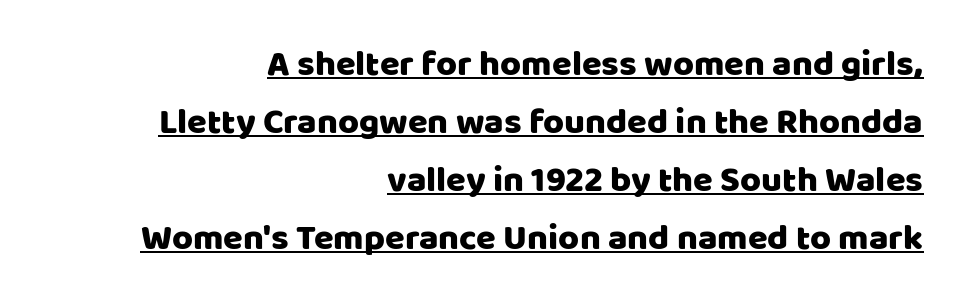
Q: Is the text italic (slanted)? A: No, it is upright.
Q: Is the typeface a serif or a sans-serif typeface? A: Sans-serif.
Q: Is the text underlined? A: Yes.
Q: How is the paragraph aligned? A: Right-aligned.
Q: Is the spacing between letters normal or unusually wide? A: Normal.
Q: Is the spacing between lines tight, normal or loose? A: Normal.
Q: Width (condensed, normal, or wide)? A: Normal.
Q: Stroke contrast? A: Low.
Q: x-height? A: Large.
Q: Monospaced? A: No.
